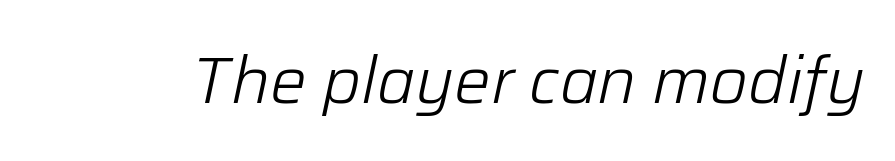
Bare-footed words on every line. You can tell it's italic because the verticals aren't actually vertical. Note the varied advance widths — an 'i' is clearly narrower than an 'm'. Standard letterfit; no display-style spreading of the glyphs. The weight would be labelled regular, book, light, or lighter still.
